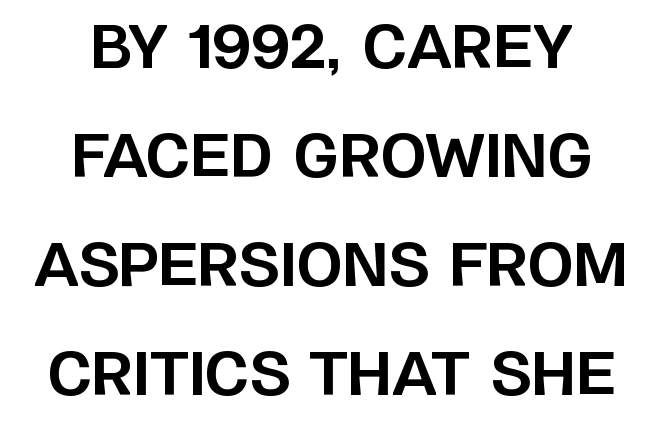
The image shows 59 px bold sans-serif type, upright; set centered, line spacing 1.85x, normal letter spacing, not underlined; low stroke contrast and a large x-height.
